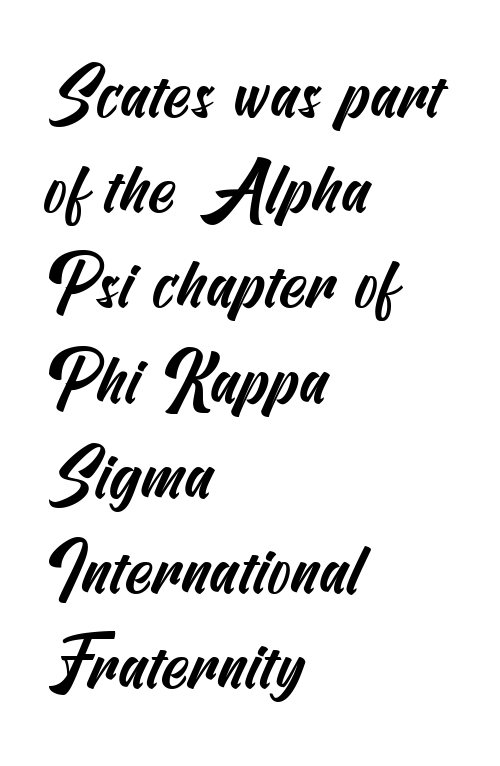
Q: Is the typeface a serif or a sans-serif typeface? A: Sans-serif.
Q: Is the text underlined? A: No.
Q: How is the paragraph aligned? A: Left-aligned.
Q: Is the spacing between letters normal or unusually wide? A: Normal.
Q: Is the spacing between lines tight, normal or loose? A: Normal.
Q: Width (condensed, normal, or wide)? A: Condensed.
Q: Stroke contrast? A: Medium.
Q: x-height? A: Small.
